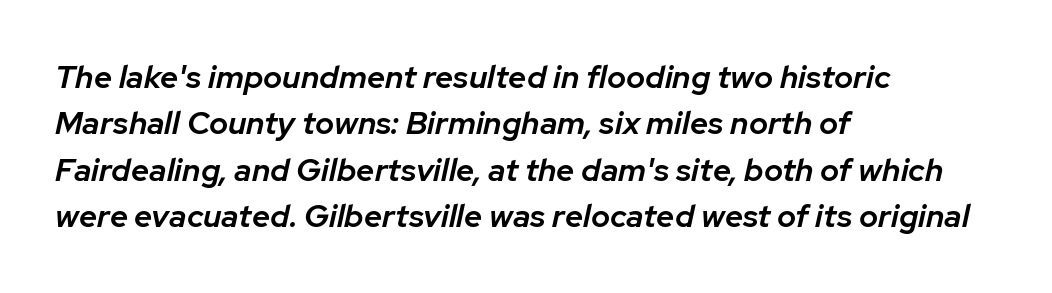
Q: Is the text bold? A: Semi-bold.
Q: Is the text italic (slanted)? A: Yes, it leans right by about 12 degrees.
Q: Is the text underlined? A: No.
Q: How is the paragraph aligned? A: Left-aligned.
Q: Is the spacing between letters normal or unusually wide? A: Normal.
Q: Is the spacing between lines tight, normal or loose? A: Normal.
Q: Width (condensed, normal, or wide)? A: Normal.
Q: Stroke contrast? A: Low.
Q: x-height? A: Medium.
Q: Monospaced? A: No.
